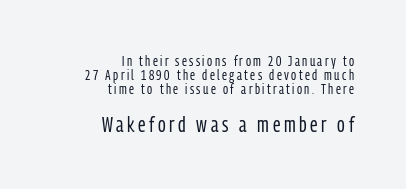
The image shows 21 px text type, upright; set right-aligned, tight line spacing (1.0x), not underlined; the second (bottom) block is 1.5x larger.
